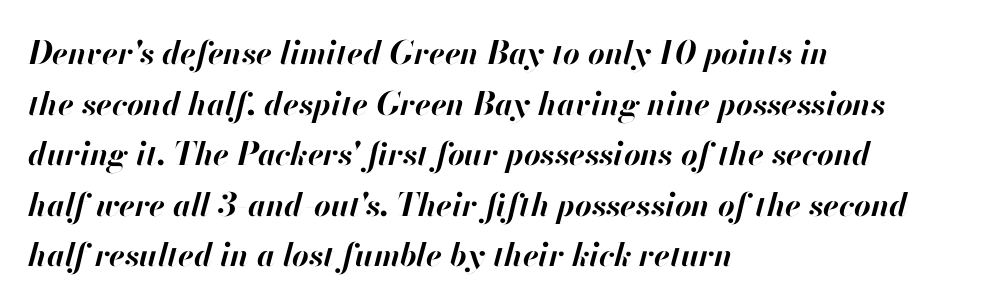
The image shows 32 px bold type, italic (leaning right); set left-aligned, normal line spacing (1.58x), normal letter spacing, not underlined; high stroke contrast and a small x-height.
